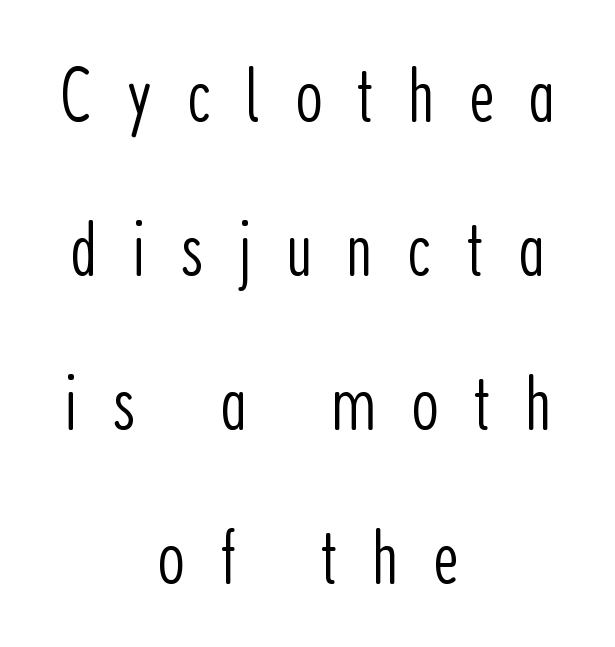
The image shows 79 px light, condensed sans-serif type, upright; set centered, loose line spacing (1.95x), unusually wide letter spacing (+0.43 em), not underlined; low stroke contrast and a medium x-height.
